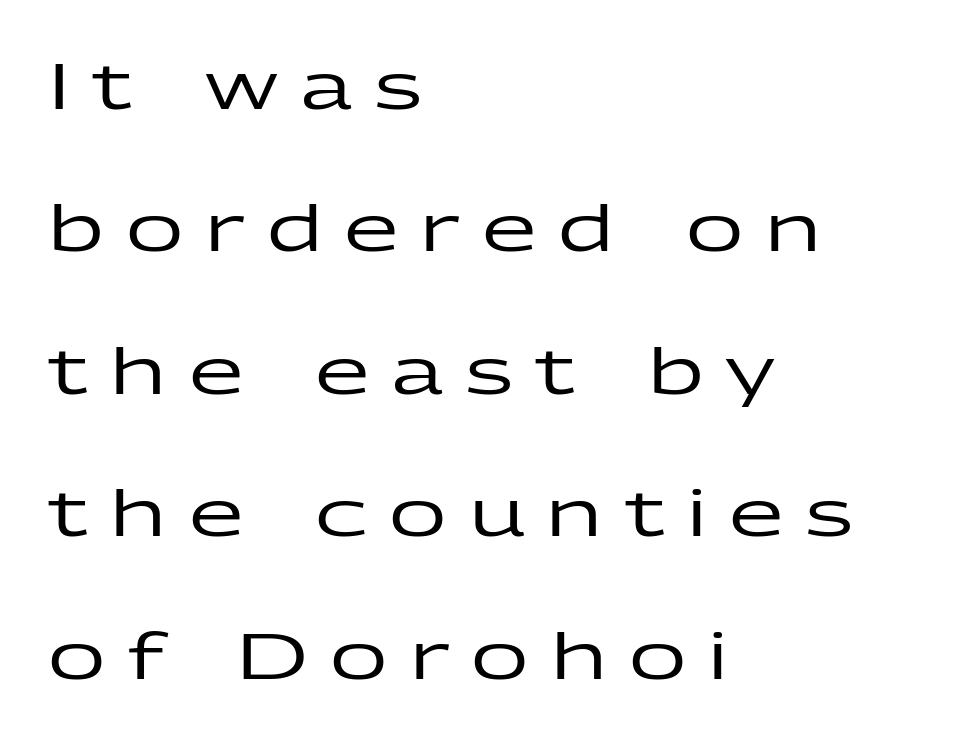
Think of a printed novel: that variable character pitch is what you see here. Successive baselines arrive slowly, with a big drop between each. Short note: letters widely spaced. Descenders hang freely into open space. Observe the absence of serifs on each vertical stroke in this sample.
